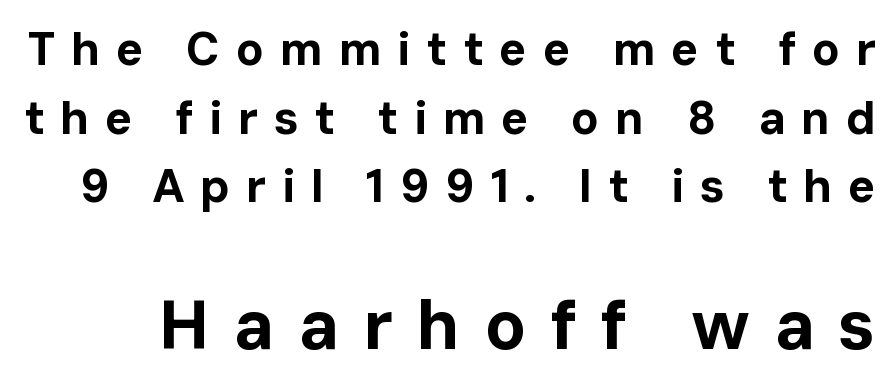
The image shows 69 px bold sans-serif type, upright; set normal line spacing (1.49x), unusually wide letter spacing (+0.34 em), not underlined; the second (bottom) block is 1.5x larger; low stroke contrast and a medium x-height.
